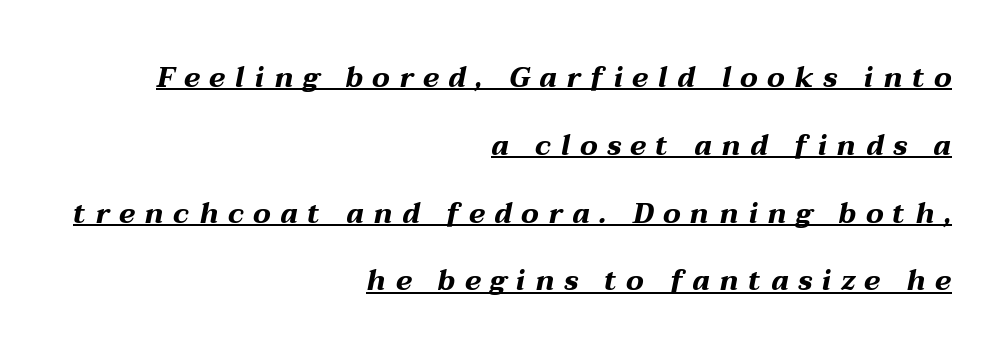
The lines in this sample share a right terminus and differ only in where they begin. Do the characters align in a grid? No, the font is proportional. The rendering inserts visible extra space after every character. Glance below the letters and you will spot a drawn line. You can tell it's italic because the verticals aren't actually vertical.
